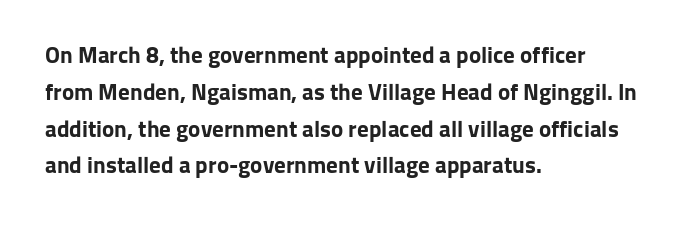
The passage shown stacks its lines at a standard gap. The rag falls on the right side of this text block. Nope, not italic — everything's standing straight. Rule under the text: the space is simply empty. The face used here is rendered with its standard letterfit.
